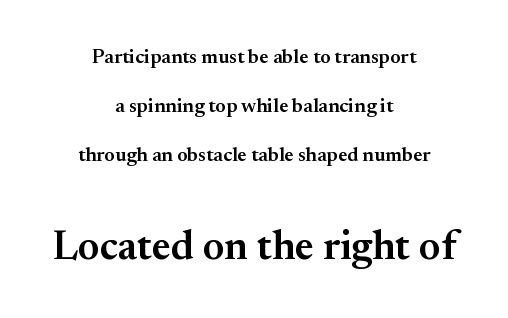
One-word summary of the alignment: center. How would I describe the line gaps? Wide and relaxed. Anything drawn beneath the words? Only blank space. Does the bottom block carry the larger type? Yes, it does. Vertical strokes here are truly vertical. These words are printed semibold, heavier than regular yet not bold.
